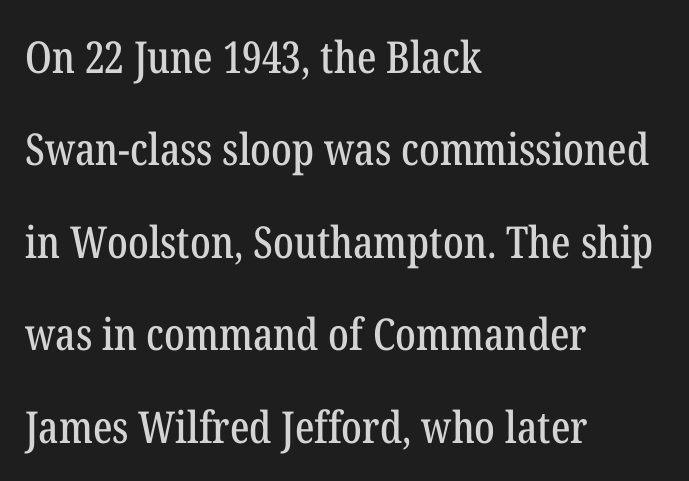
{"serif": "yes", "italic": "no", "width": "condensed", "stroke_contrast": "low", "x_height": "medium", "monospaced": "no", "underline": "no", "align": "left", "line_spacing": "loose", "line_spacing_ratio": 2.1, "letter_spacing": "normal", "letter_spacing_em": 0.0, "glyph_px": 44}
